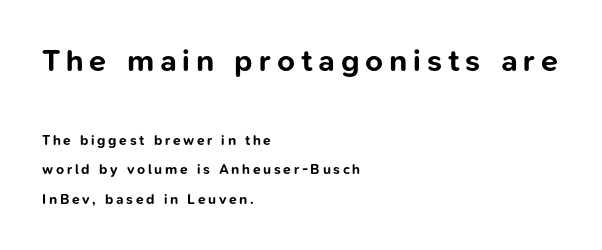
The image shows 31 px bold sans-serif type, upright; set left-aligned, loose line spacing (2.1x), not underlined; the first (top) block is 2.21x larger; low stroke contrast and a medium x-height.
